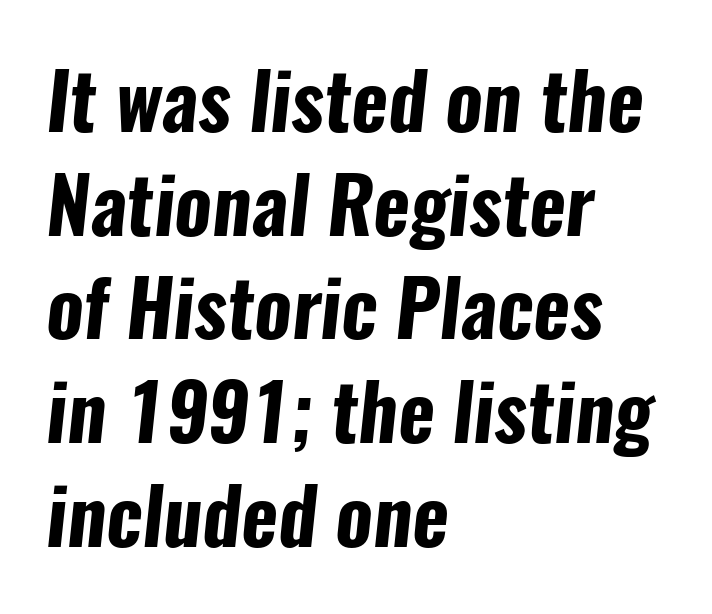
{"serif": "no", "bold": "yes", "weight": "bold", "width": "condensed", "stroke_contrast": "low", "x_height": "medium", "monospaced": "no", "underline": "no", "align": "left", "line_spacing": "normal", "line_spacing_ratio": 1.33, "letter_spacing": "normal", "letter_spacing_em": 0.0, "glyph_px": 78}
